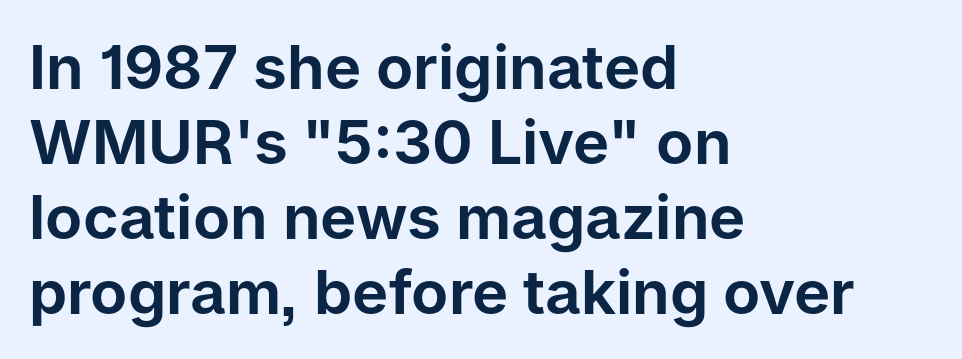
Q: Is the text italic (slanted)? A: No, it is upright.
Q: Is the typeface a serif or a sans-serif typeface? A: Sans-serif.
Q: Is the text underlined? A: No.
Q: How is the paragraph aligned? A: Left-aligned.
Q: Is the spacing between letters normal or unusually wide? A: Normal.
Q: Width (condensed, normal, or wide)? A: Normal.
Q: Stroke contrast? A: Low.
Q: x-height? A: Medium.
Q: Monospaced? A: No.
